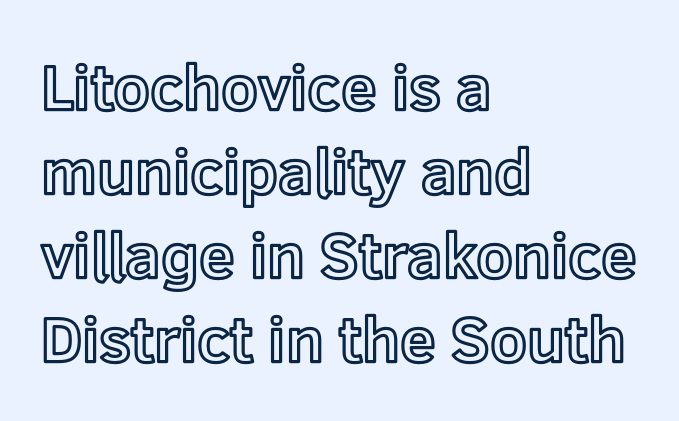
Decoration check: the copy has no underline. Posture: straight, roman, zero tilt. The rendering uses a moderate line-height, typical for paragraphs. This sample is left-justified, so line endings fall wherever the words run out.
